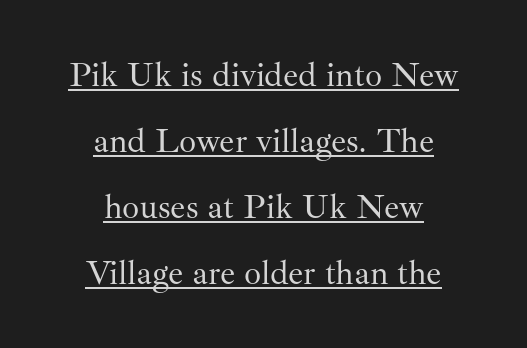
Q: Is the text bold? A: No.
Q: Is the text italic (slanted)? A: No, it is upright.
Q: Is the typeface a serif or a sans-serif typeface? A: Serif.
Q: Is the text underlined? A: Yes.
Q: How is the paragraph aligned? A: Centered.
Q: Is the spacing between letters normal or unusually wide? A: Normal.
Q: Is the spacing between lines tight, normal or loose? A: Loose.
Q: Width (condensed, normal, or wide)? A: Normal.
Q: Stroke contrast? A: Medium.
Q: x-height? A: Small.
Q: Monospaced? A: No.
